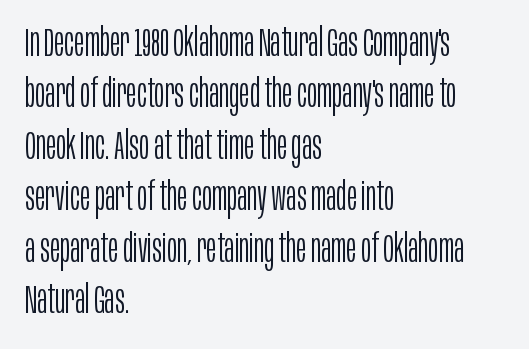
Q: Is the text bold? A: No.
Q: Is the text italic (slanted)? A: No, it is upright.
Q: Is the typeface a serif or a sans-serif typeface? A: Sans-serif.
Q: Is the text underlined? A: No.
Q: How is the paragraph aligned? A: Left-aligned.
Q: Is the spacing between letters normal or unusually wide? A: Normal.
Q: Is the spacing between lines tight, normal or loose? A: Normal.
Q: Width (condensed, normal, or wide)? A: Condensed.
Q: Stroke contrast? A: Low.
Q: x-height? A: Large.
Q: Monospaced? A: No.
